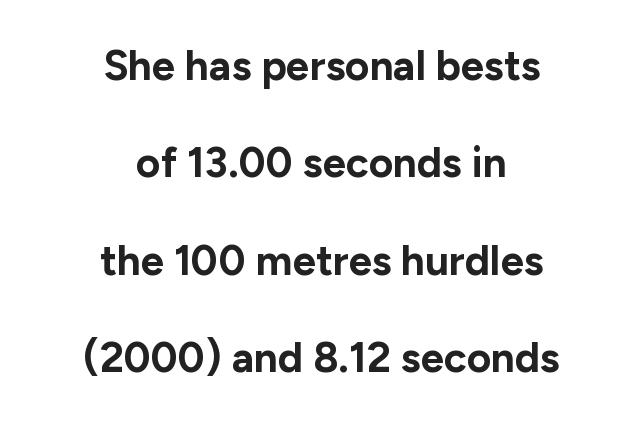
{"serif": "no", "italic": "no", "bold": "yes", "weight": "bold", "width": "normal", "stroke_contrast": "low", "x_height": "medium", "monospaced": "no", "underline": "no", "align": "center", "line_spacing": "loose", "line_spacing_ratio": 2.32, "letter_spacing": "normal", "letter_spacing_em": 0.0, "glyph_px": 42}
